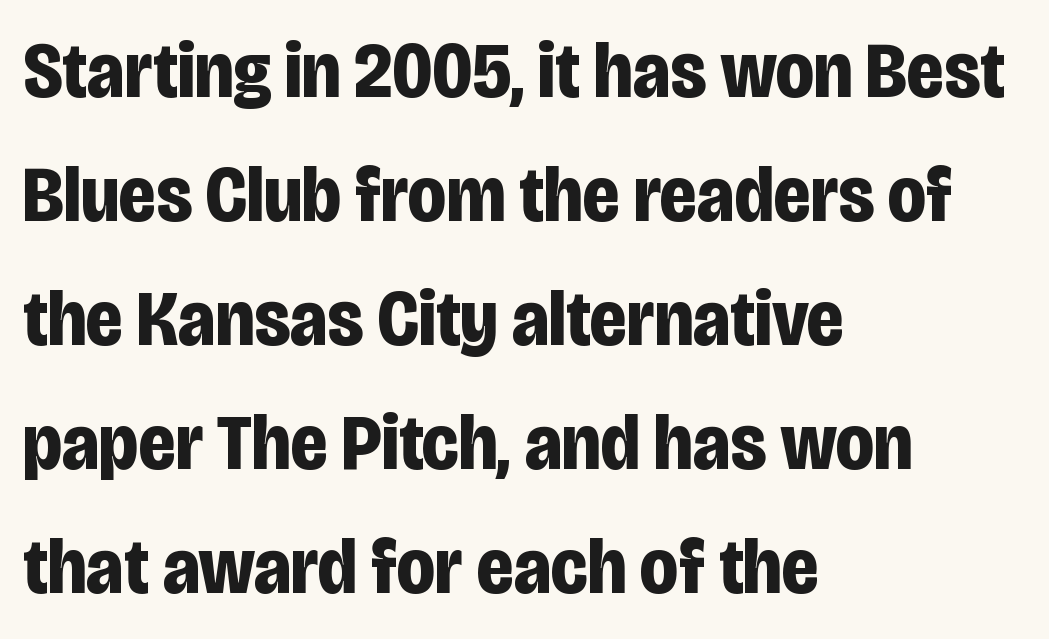
{"serif": "no", "italic": "no", "bold": "yes", "weight": "bold", "width": "condensed", "stroke_contrast": "low", "x_height": "large", "monospaced": "no", "underline": "no", "align": "left", "line_spacing": "normal", "line_spacing_ratio": 1.57, "letter_spacing": "normal", "letter_spacing_em": 0.0, "glyph_px": 79}
